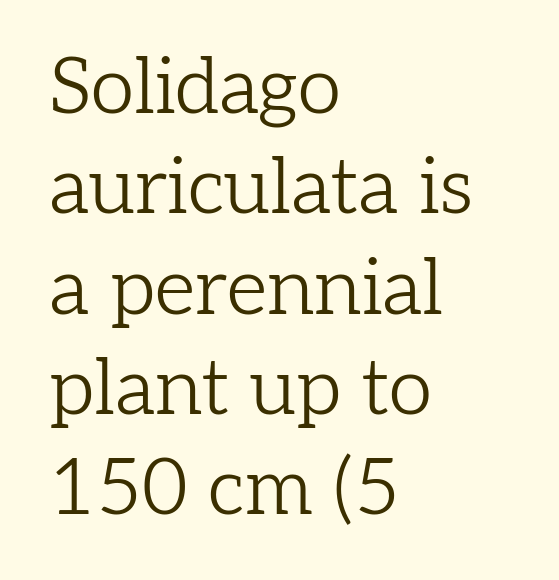
{"serif": "yes", "italic": "no", "bold": "no", "weight": "light", "width": "normal", "stroke_contrast": "low", "x_height": "medium", "monospaced": "no", "underline": "no", "align": "left", "line_spacing": "normal", "line_spacing_ratio": 1.27, "letter_spacing": "normal", "letter_spacing_em": 0.0, "glyph_px": 79}
